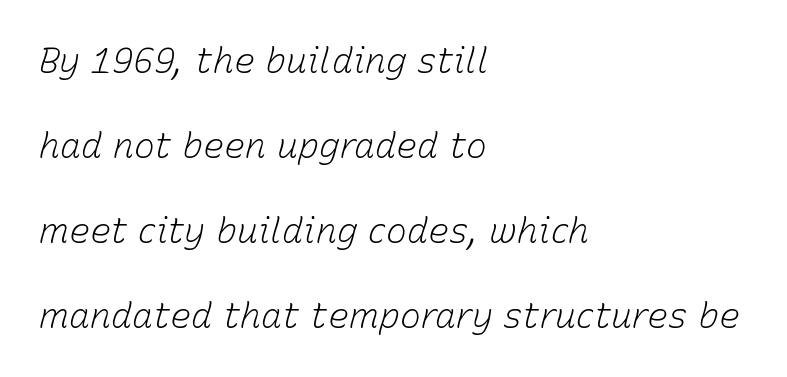
The image shows 35 px light type, italic (leaning right); set left-aligned, loose line spacing (2.43x), normal letter spacing, not underlined; low stroke contrast and a medium x-height.
